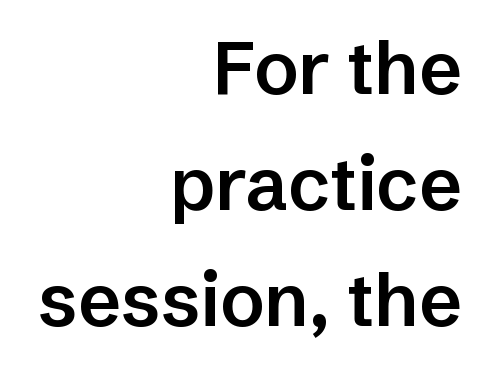
Q: Is the text bold? A: Semi-bold.
Q: Is the text italic (slanted)? A: No, it is upright.
Q: Is the typeface a serif or a sans-serif typeface? A: Sans-serif.
Q: Is the text underlined? A: No.
Q: How is the paragraph aligned? A: Right-aligned.
Q: Is the spacing between letters normal or unusually wide? A: Normal.
Q: Is the spacing between lines tight, normal or loose? A: Normal.
Q: Width (condensed, normal, or wide)? A: Normal.
Q: Stroke contrast? A: Low.
Q: x-height? A: Medium.
Q: Monospaced? A: No.
